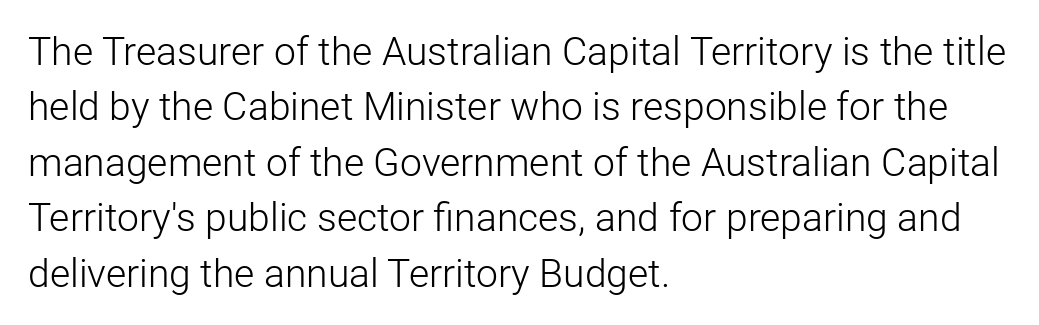
The image shows 39 px light sans-serif type, upright; set left-aligned, normal line spacing (1.42x), normal letter spacing, not underlined; low stroke contrast and a medium x-height.
